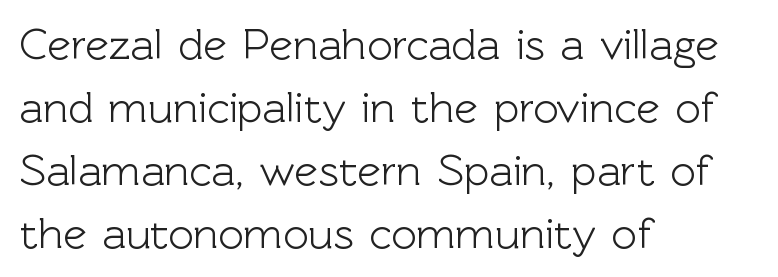
The image shows 44 px sans-serif type, upright; set left-aligned, normal line spacing (1.43x), normal letter spacing, not underlined; a medium x-height.
